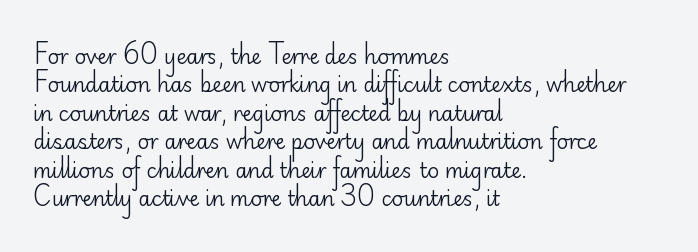
{"italic": "no", "bold": "no", "underline": "no", "align": "left", "line_spacing": "normal", "line_spacing_ratio": 1.42, "letter_spacing": "normal", "letter_spacing_em": 0.0, "glyph_px": 20}
